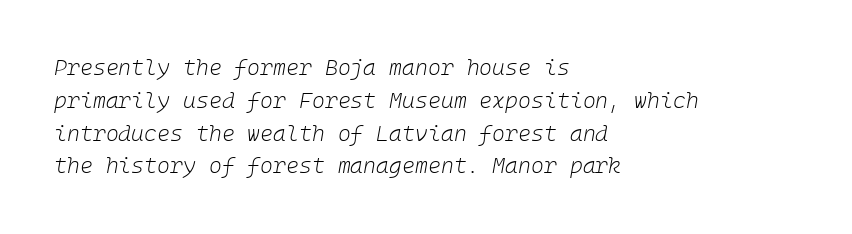
Q: Is the text bold? A: No.
Q: Is the text italic (slanted)? A: Yes, it leans right by about 10 degrees.
Q: Is the text underlined? A: No.
Q: How is the paragraph aligned? A: Left-aligned.
Q: Is the spacing between letters normal or unusually wide? A: Normal.
Q: Is the spacing between lines tight, normal or loose? A: Normal.
